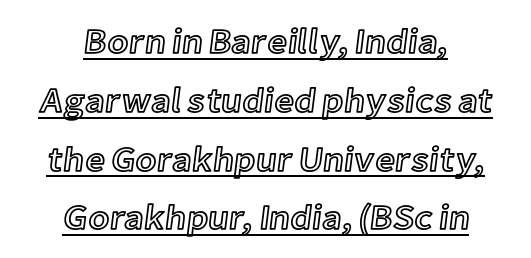
{"width": "normal", "x_height": "medium", "monospaced": "no", "underline": "yes", "align": "center", "line_spacing": "normal", "line_spacing_ratio": 1.68, "letter_spacing": "normal", "letter_spacing_em": 0.0, "glyph_px": 35}
